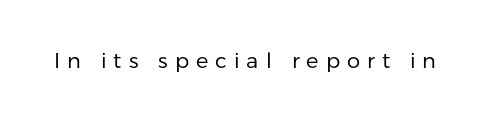
{"italic": "no", "bold": "no", "underline": "no", "letter_spacing": "wide", "letter_spacing_em": 0.33, "glyph_px": 21}
